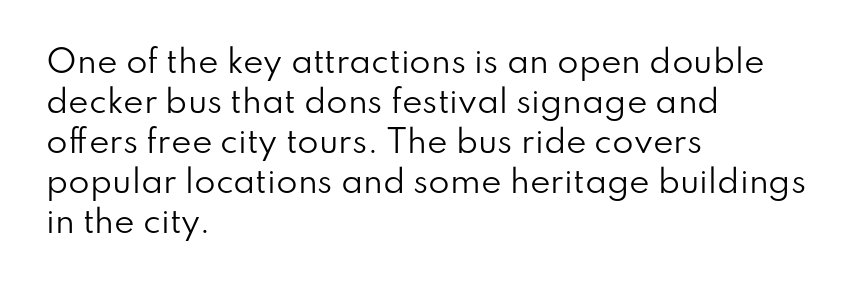
The image shows 31 px regular-weight sans-serif type, upright; set left-aligned, normal line spacing (1.29x), normal letter spacing, not underlined; low stroke contrast and a small x-height.
